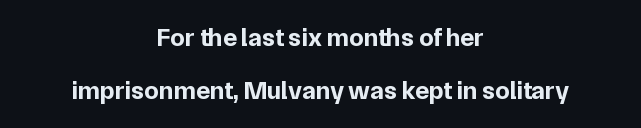
The image shows 26 px bold type, upright; set centered, loose line spacing (2.02x), normal letter spacing, not underlined.
